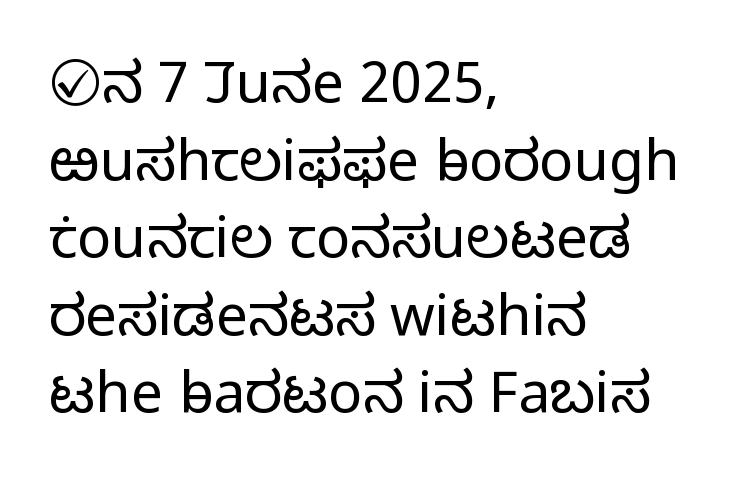
Where is the straight margin? On the left. Character widths vary here, with narrow letters taking less room than wide ones. Posture: upright roman. Underline: absent. Characters follow at the spacing the type designer built in.
